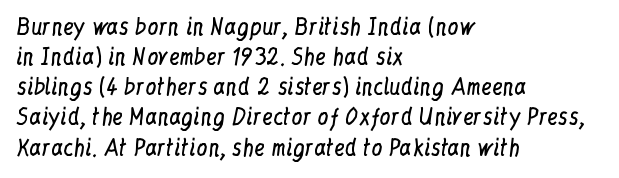
{"bold": "no", "underline": "no", "align": "left", "line_spacing": "normal", "line_spacing_ratio": 1.37, "letter_spacing": "normal", "letter_spacing_em": 0.0, "glyph_px": 22}
